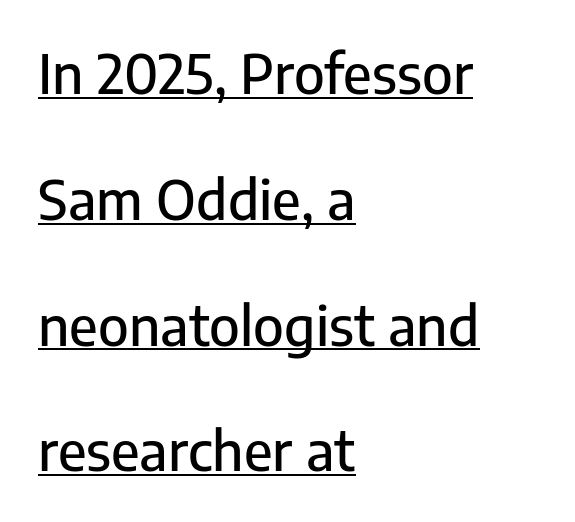
Q: Is the text italic (slanted)? A: No, it is upright.
Q: Is the typeface a serif or a sans-serif typeface? A: Sans-serif.
Q: Is the text underlined? A: Yes.
Q: How is the paragraph aligned? A: Left-aligned.
Q: Is the spacing between letters normal or unusually wide? A: Normal.
Q: Is the spacing between lines tight, normal or loose? A: Loose.
Q: Width (condensed, normal, or wide)? A: Normal.
Q: Stroke contrast? A: Low.
Q: x-height? A: Medium.
Q: Monospaced? A: No.
